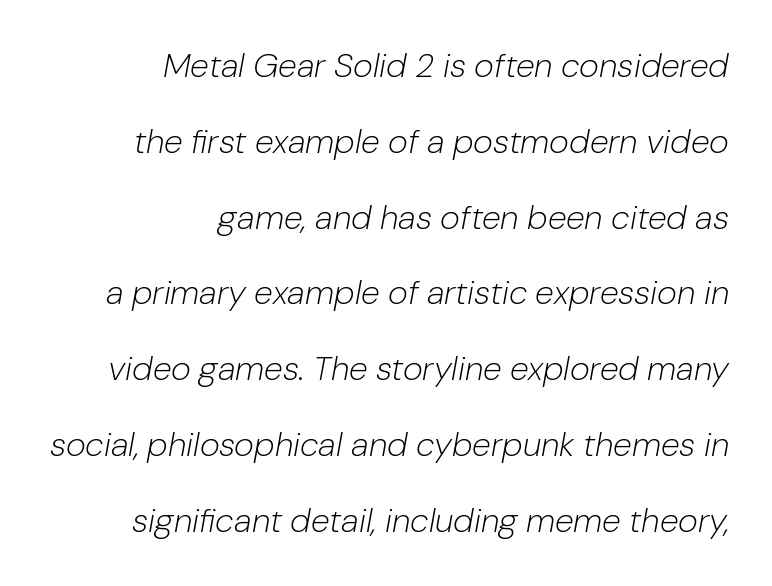
Q: Is the text bold? A: No.
Q: Is the text italic (slanted)? A: Yes, it leans right by about 10 degrees.
Q: Is the text underlined? A: No.
Q: How is the paragraph aligned? A: Right-aligned.
Q: Is the spacing between letters normal or unusually wide? A: Normal.
Q: Is the spacing between lines tight, normal or loose? A: Loose.
Q: Width (condensed, normal, or wide)? A: Normal.
Q: Stroke contrast? A: Low.
Q: x-height? A: Medium.
Q: Monospaced? A: No.
